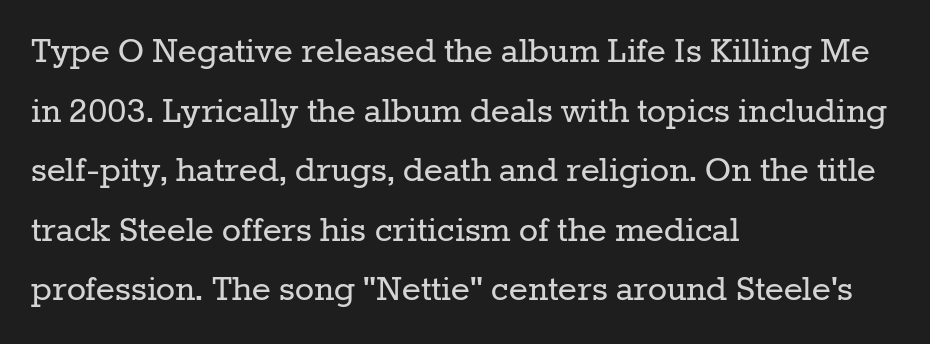
Baseline-to-baseline distance is the conventional proportion of letter height. Do the letters lean? They stand straight. The rendering shows small feet on the letterforms — a serif design. Each letter keeps its own natural width here, so spacing adapts to shape. Leftover space on each line is placed entirely after the last word. These lines keep a tight, regular rhythm from letter to letter.
